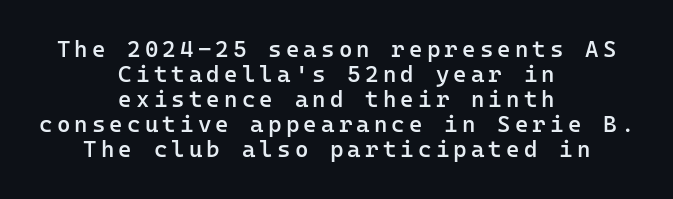
The image shows 23 px text type, upright; set centered, tight line spacing (1.09x), not underlined.
